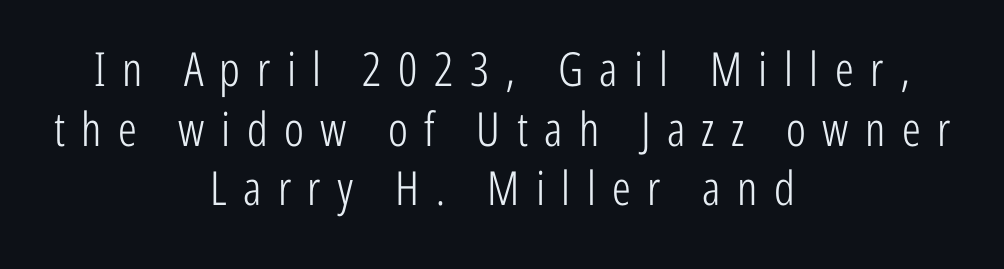
The image shows 47 px light, condensed sans-serif type, upright; set centered, normal line spacing (1.27x), unusually wide letter spacing (+0.35 em), not underlined; low stroke contrast and a medium x-height.
